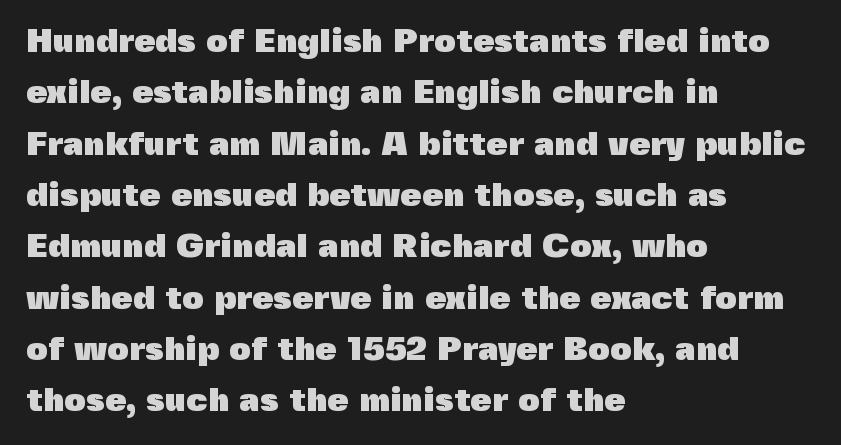
You could not count columns in this text — the font is proportionally spaced. The rendering keeps characters at their native spacing. Every stem runs plumb, perpendicular to the baseline. Every letter is thick-stroked: bold, no question. Descenders hang freely into open space.
